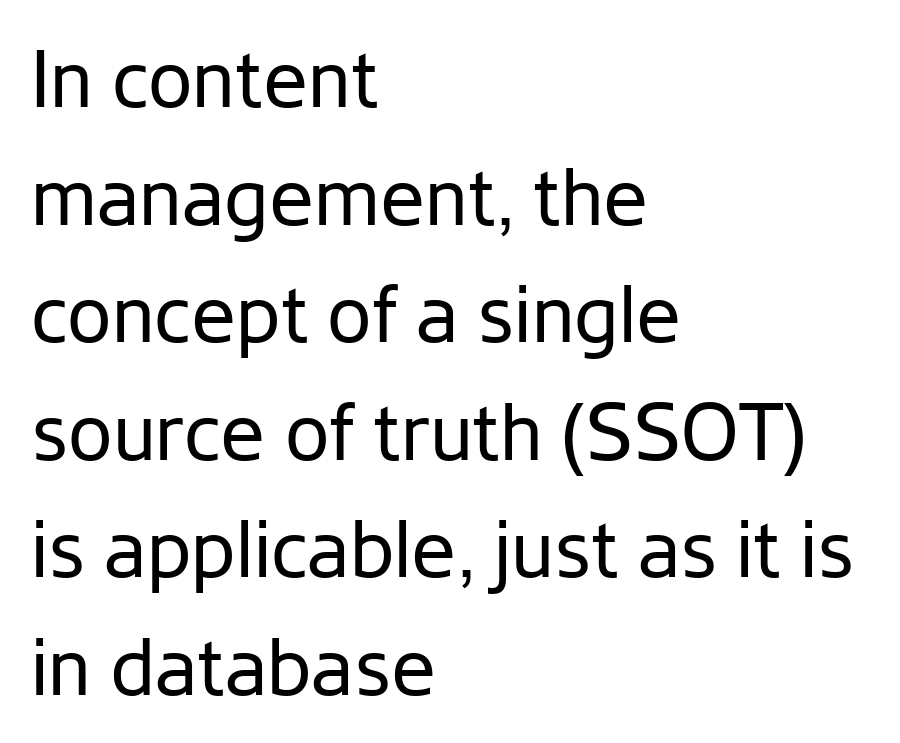
The image shows 80 px regular-weight sans-serif type, upright; set left-aligned, normal line spacing (1.47x), normal letter spacing, not underlined; low stroke contrast and a medium x-height.
